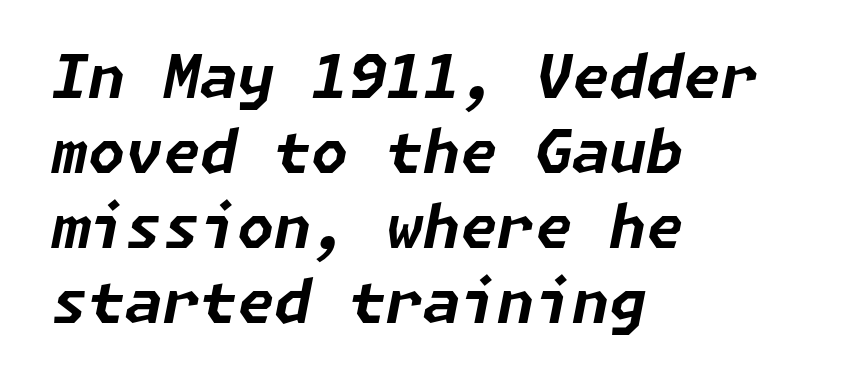
{"italic": "yes", "lean": "right", "slant_degrees": 11, "bold": "yes", "weight": "bold", "width": "normal", "stroke_contrast": "low", "x_height": "medium", "underline": "no", "align": "left", "line_spacing": "normal", "line_spacing_ratio": 1.25, "letter_spacing": "normal", "letter_spacing_em": 0.0, "glyph_px": 60}
